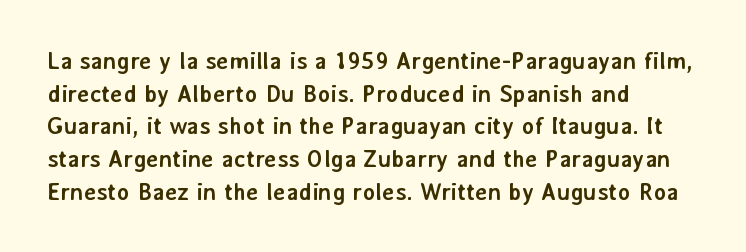
The rendering uses a moderate line-height, typical for paragraphs. The typography opts for an upright posture over an oblique one. Each word holds together tightly as a unit, with standard inter-letter gaps. Left-aligned paragraph, ragged on the right. The sample has been set heavy, in full bold. The string is rendered with underlining switched off.
